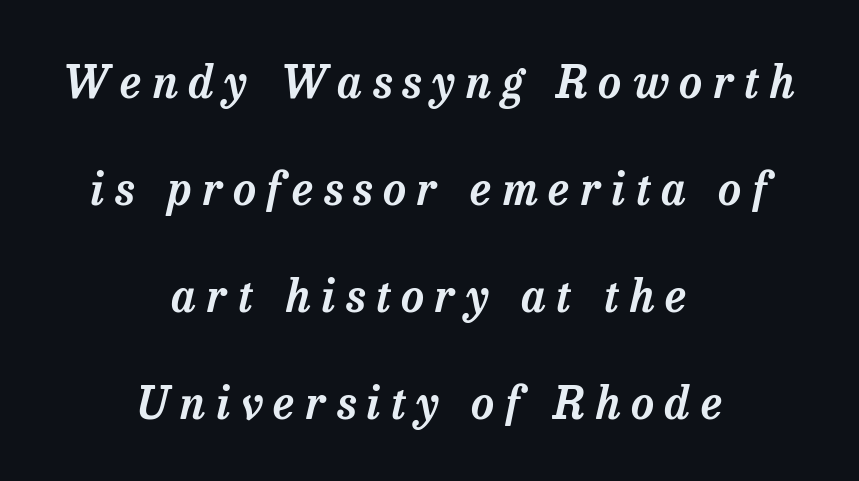
{"serif": "yes", "italic": "yes", "lean": "right", "slant_degrees": 13, "width": "normal", "stroke_contrast": "low", "x_height": "medium", "monospaced": "no", "underline": "no", "align": "center", "line_spacing": "loose", "line_spacing_ratio": 2.38, "letter_spacing": "wide", "letter_spacing_em": 0.24, "glyph_px": 45}
